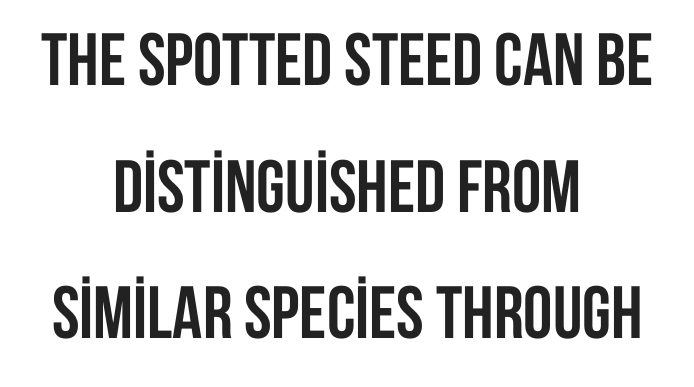
In terms of posture, this sample is upright. A typesetter would label this face a sans. Each glyph is drawn with heavy, bold strokes. The lines are quadded center. Proportional: the letters do not fall into vertical columns. There is no visible air inserted between adjacent glyphs.
